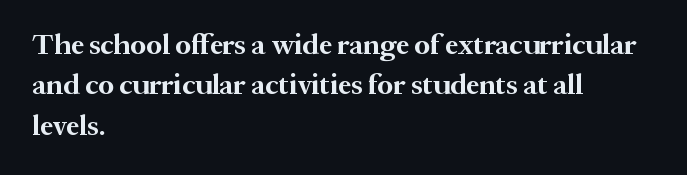
{"serif": "yes", "italic": "no", "bold": "yes", "weight": "bold", "width": "normal", "stroke_contrast": "medium", "x_height": "medium", "monospaced": "no", "underline": "no", "align": "left", "line_spacing": "normal", "line_spacing_ratio": 1.39, "letter_spacing": "normal", "letter_spacing_em": 0.0, "glyph_px": 29}
